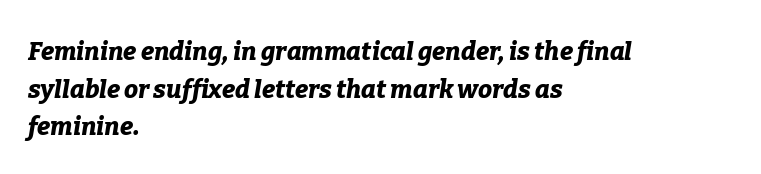
The image shows 25 px bold type, italic (leaning right); set left-aligned, normal line spacing (1.51x), normal letter spacing, not underlined.
